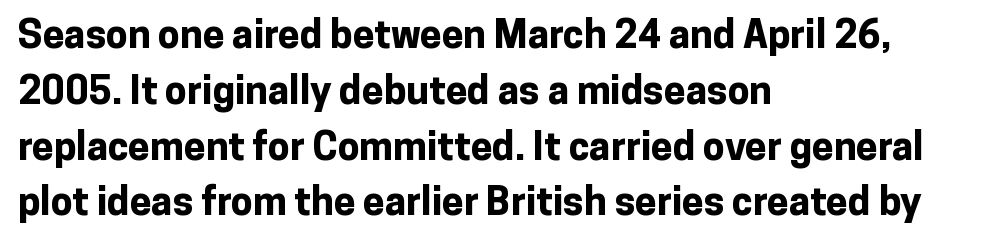
{"serif": "no", "italic": "no", "bold": "yes", "weight": "bold", "width": "normal", "stroke_contrast": "low", "x_height": "medium", "monospaced": "no", "underline": "no", "align": "left", "line_spacing": "normal", "line_spacing_ratio": 1.43, "letter_spacing": "normal", "letter_spacing_em": 0.0, "glyph_px": 39}
